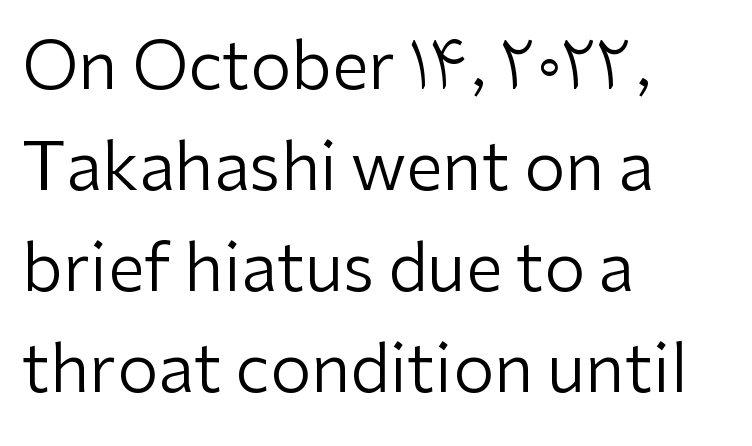
{"serif": "no", "italic": "no", "bold": "no", "weight": "regular", "width": "normal", "stroke_contrast": "low", "x_height": "medium", "monospaced": "no", "underline": "no", "align": "left", "line_spacing": "normal", "line_spacing_ratio": 1.53, "letter_spacing": "normal", "letter_spacing_em": 0.0, "glyph_px": 66}
